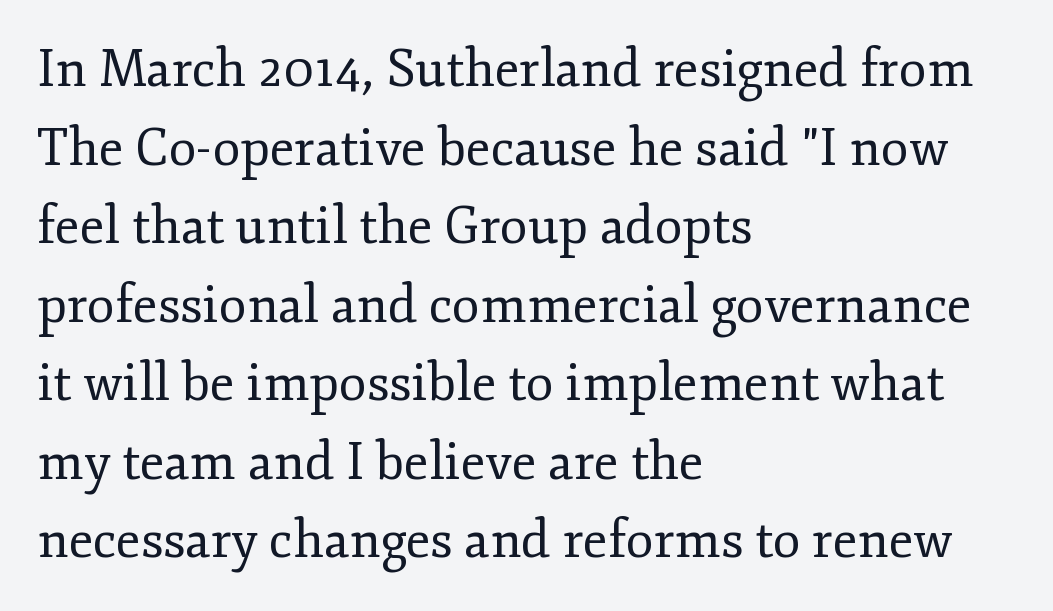
The image shows 51 px regular-weight serif type, upright; set left-aligned, normal line spacing (1.54x), normal letter spacing, not underlined; low stroke contrast and a small x-height.
